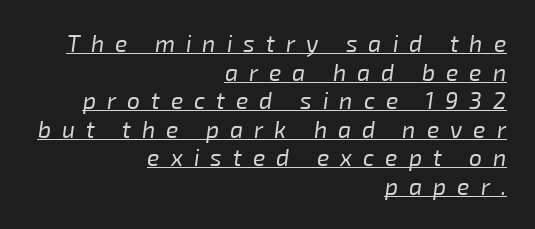
{"italic": "yes", "lean": "right", "slant_degrees": 8, "bold": "no", "underline": "yes", "align": "right", "line_spacing_ratio": 1.24, "letter_spacing": "wide", "letter_spacing_em": 0.48, "glyph_px": 23}
